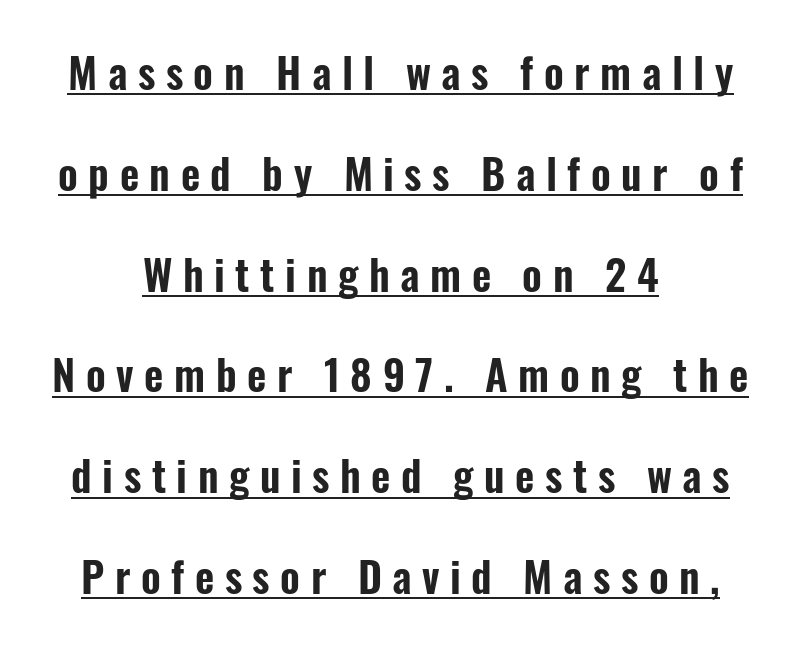
The image shows 42 px condensed sans-serif type, upright; set centered, loose line spacing (2.4x), unusually wide letter spacing (+0.25 em), underlined; low stroke contrast and a medium x-height.
